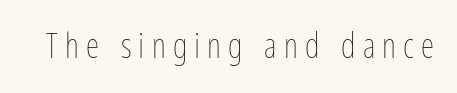
The image shows 34 px thin, condensed type, upright; set unusually wide letter spacing (+0.21 em), not underlined; low stroke contrast and a medium x-height.
